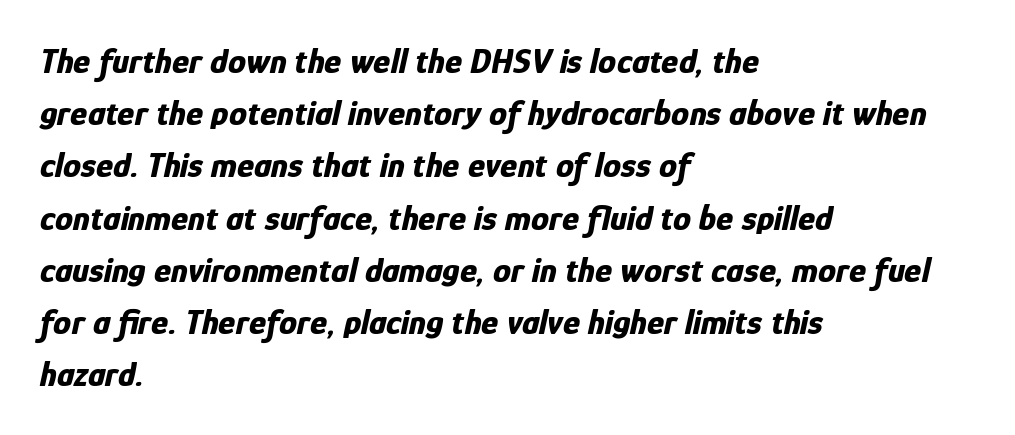
{"italic": "yes", "lean": "right", "slant_degrees": 12, "bold": "yes", "weight": "bold", "width": "condensed", "stroke_contrast": "low", "x_height": "medium", "monospaced": "no", "underline": "no", "align": "left", "line_spacing": "normal", "line_spacing_ratio": 1.45, "letter_spacing": "normal", "letter_spacing_em": 0.0, "glyph_px": 36}
